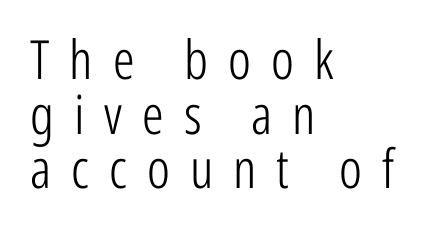
Do the characters align in a grid? No, the font is proportional. The vertical gap from one line to the next is small. The lines are quadded left. This sample uses expanded letter spacing, leaving extra air between glyphs.
